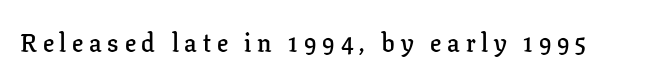
The image shows 25 px text type, upright; set unusually wide letter spacing (+0.23 em), not underlined.
